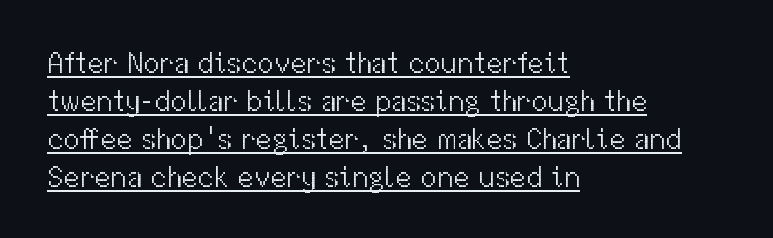
{"serif": "no", "italic": "no", "bold": "no", "weight": "light", "width": "normal", "stroke_contrast": "medium", "x_height": "medium", "monospaced": "no", "underline": "yes", "align": "left", "line_spacing": "normal", "line_spacing_ratio": 1.31, "letter_spacing": "normal", "letter_spacing_em": 0.0, "glyph_px": 29}
